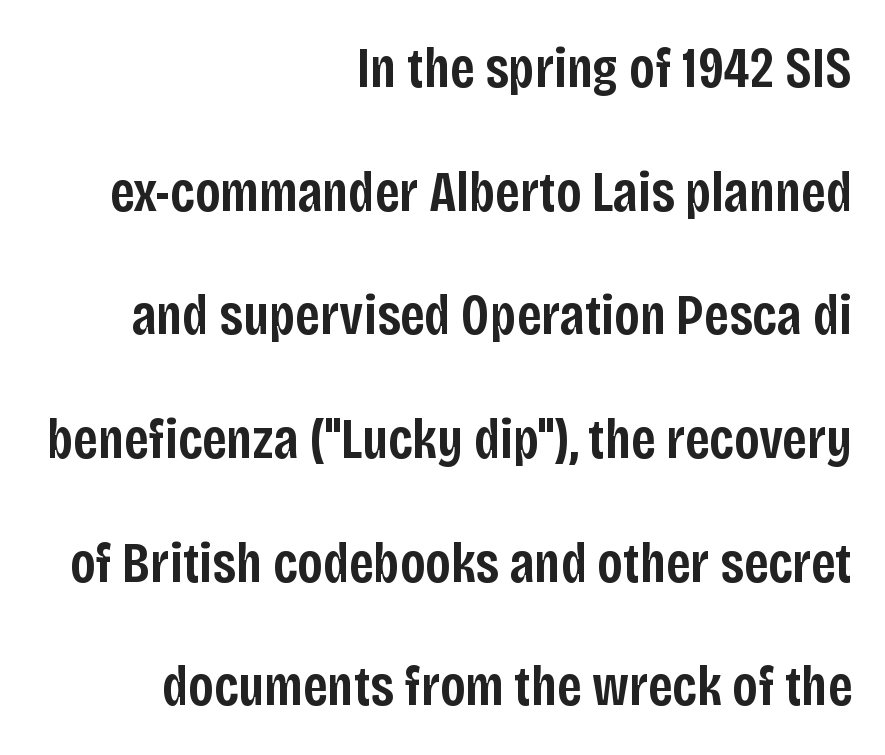
The image shows 57 px semibold, condensed sans-serif type, upright; set right-aligned, loose line spacing (2.17x), normal letter spacing, not underlined; low stroke contrast and a large x-height.
